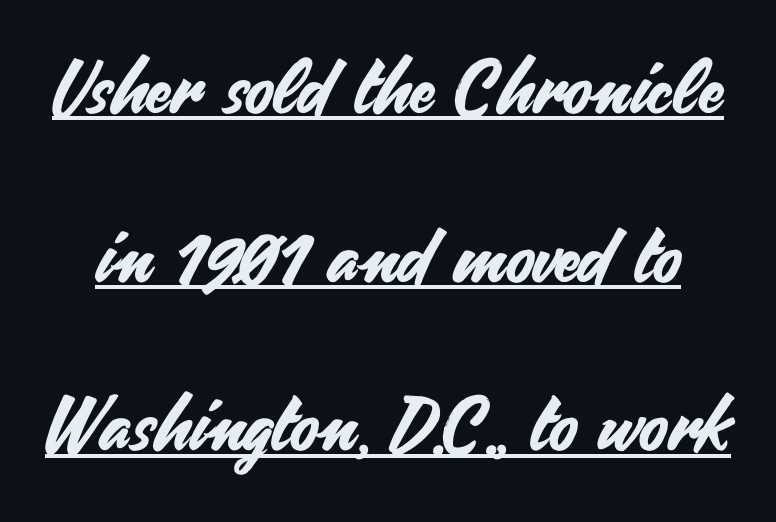
{"serif": "no", "width": "normal", "stroke_contrast": "medium", "x_height": "small", "monospaced": "no", "underline": "yes", "line_spacing": "loose", "line_spacing_ratio": 2.28, "letter_spacing": "normal", "letter_spacing_em": 0.0, "glyph_px": 74}
